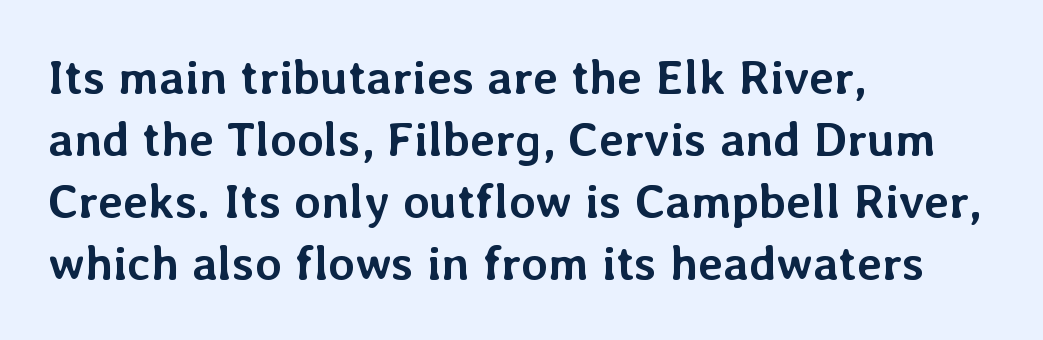
Here the designer chose a conventional face with non-uniform glyph widths. Rows of type keep a routine distance in the vertical direction. These lines were composed using upright roman letters. The text block is weighted toward the left margin, trailing off unevenly rightward. The sample has been set heavy, in full bold. Check under the words: just untouched page.
